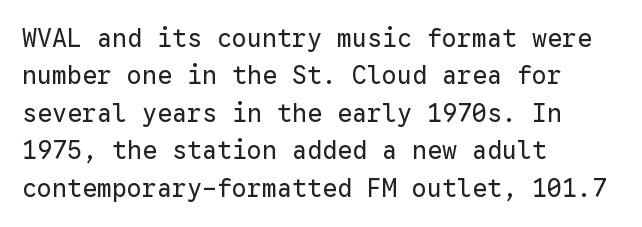
Q: Is the text bold? A: No.
Q: Is the text italic (slanted)? A: No, it is upright.
Q: Is the text underlined? A: No.
Q: How is the paragraph aligned? A: Left-aligned.
Q: Is the spacing between letters normal or unusually wide? A: Normal.
Q: Is the spacing between lines tight, normal or loose? A: Normal.
